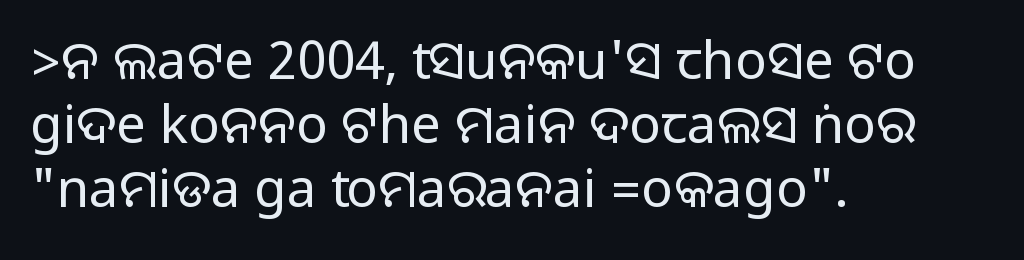
{"serif": "no", "italic": "no", "width": "normal", "stroke_contrast": "medium", "monospaced": "no", "underline": "no", "align": "left", "line_spacing_ratio": 1.21, "letter_spacing": "normal", "letter_spacing_em": 0.0, "glyph_px": 53}
